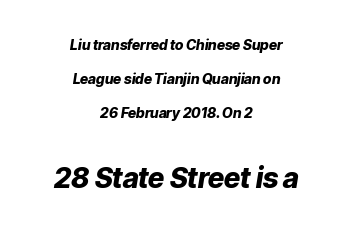
{"italic": "yes", "lean": "right", "slant_degrees": 9, "bold": "yes", "weight": "heavy", "width": "normal", "stroke_contrast": "low", "x_height": "medium", "monospaced": "no", "underline": "no", "align": "center", "line_spacing": "loose", "line_spacing_ratio": 2.42, "letter_spacing": "normal", "letter_spacing_em": 0.0, "larger_block": "second", "size_ratio": 2.0, "glyph_px": 28}
